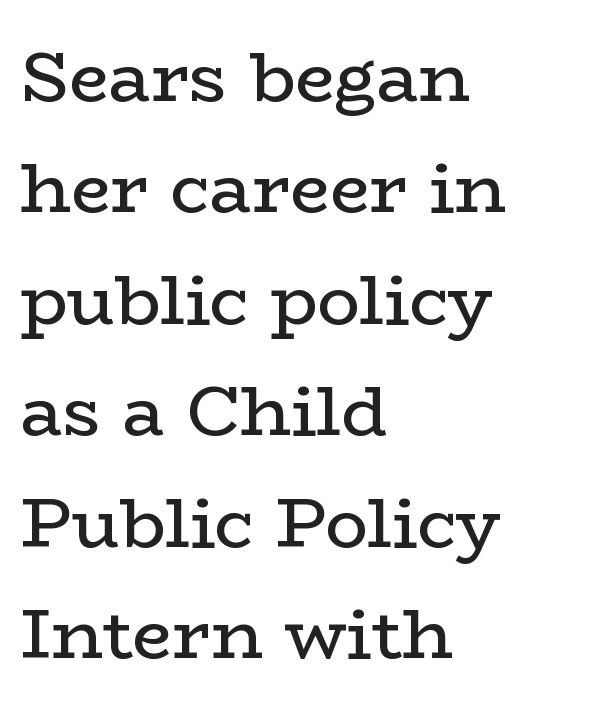
Italic? Not at all — the glyphs are vertical. Plain, unruled lines of type. The rendering anchors every line to the left-hand side. This rendering employs a face with finishing strokes, i.e., a serif. This rendering leaves character spacing at its baseline value.
